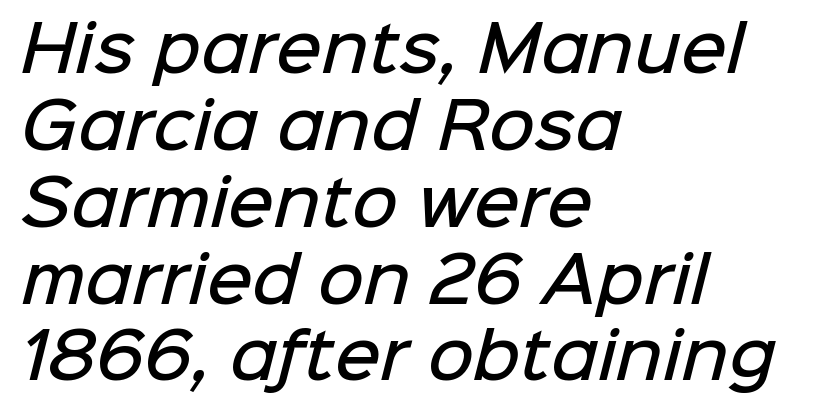
The characters display no serif detailing; their extremities are plain. Anything drawn beneath the words? Only blank space. On the weight axis this lands at semibold, roughly 600. You could call the tracking neutral — neither tight nor loose.
